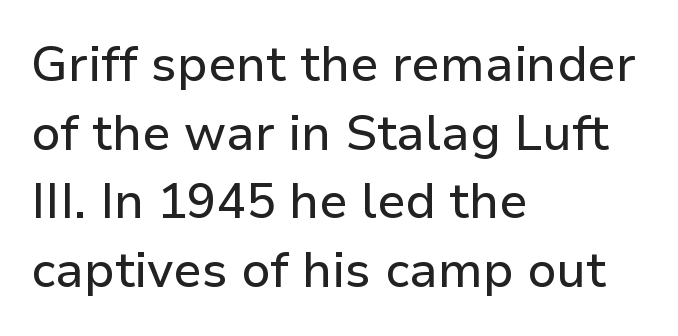
Q: Is the text italic (slanted)? A: No, it is upright.
Q: Is the typeface a serif or a sans-serif typeface? A: Sans-serif.
Q: Is the text underlined? A: No.
Q: How is the paragraph aligned? A: Left-aligned.
Q: Is the spacing between letters normal or unusually wide? A: Normal.
Q: Is the spacing between lines tight, normal or loose? A: Normal.
Q: Width (condensed, normal, or wide)? A: Normal.
Q: Stroke contrast? A: Low.
Q: x-height? A: Medium.
Q: Monospaced? A: No.
